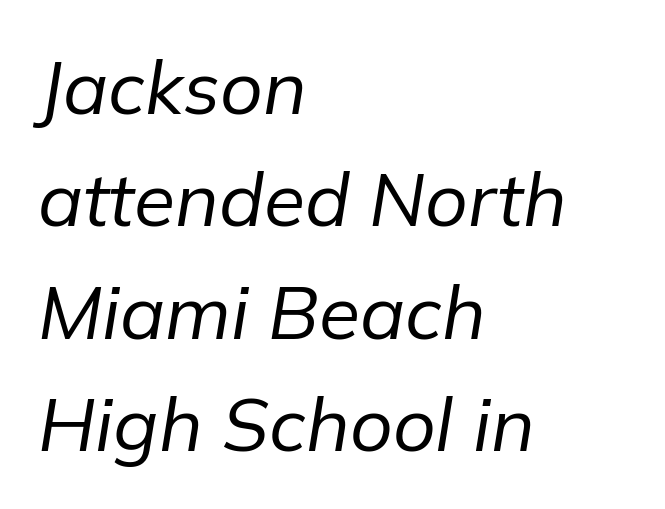
The image shows 75 px regular-weight type, italic (leaning right); set left-aligned, normal line spacing (1.5x), normal letter spacing, not underlined; low stroke contrast and a medium x-height.
